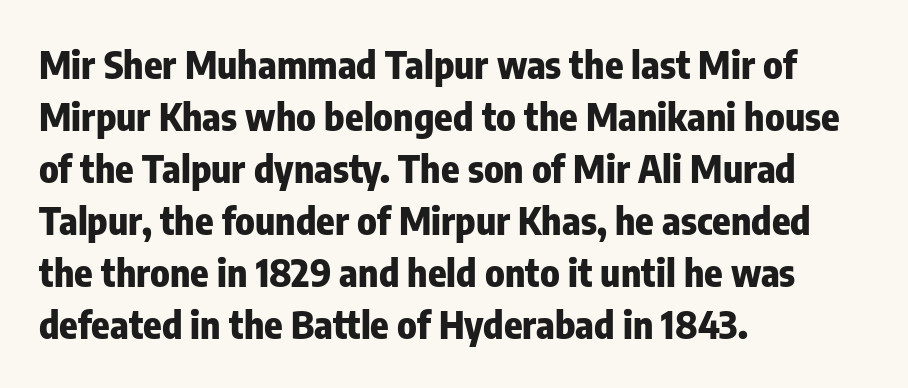
{"serif": "no", "italic": "no", "bold": "yes", "weight": "heavy", "width": "condensed", "stroke_contrast": "low", "x_height": "medium", "monospaced": "no", "underline": "no", "align": "left", "line_spacing": "normal", "line_spacing_ratio": 1.37, "letter_spacing": "normal", "letter_spacing_em": 0.0, "glyph_px": 38}
